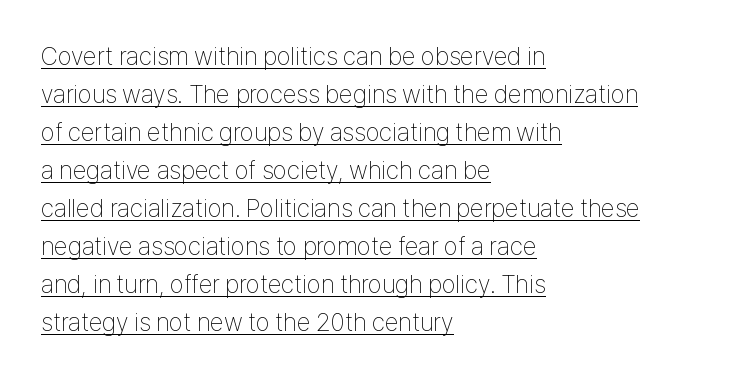
Vertical stems look standard width or narrower in stroke. Every word sits above its own underline. The letters sit at their default tracking, neither squeezed nor spread. Do the letters lean? They stand straight.
